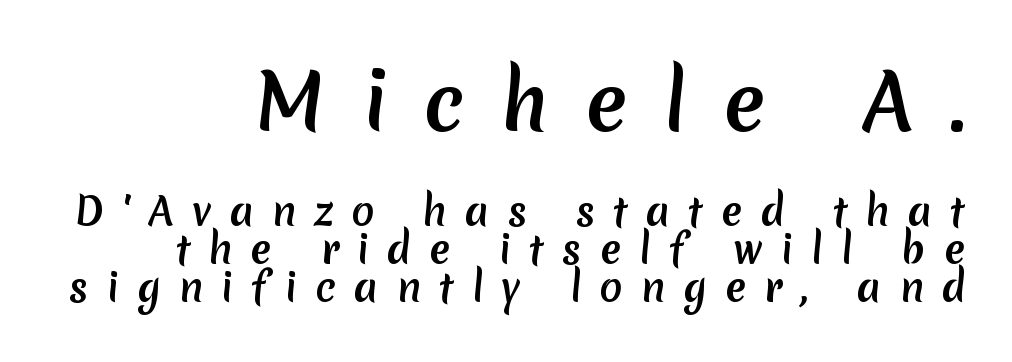
Bare-footed words on every line. Reading down the column, the eye jumps only a short way to each next line. Regarding serifs, this sample does without them. Think of a printed novel: that variable character pitch is what you see here. Typesetter's note — upper block bumped up in size, lower block left smaller. Typeset ragged left — the right edge is the straight one.
